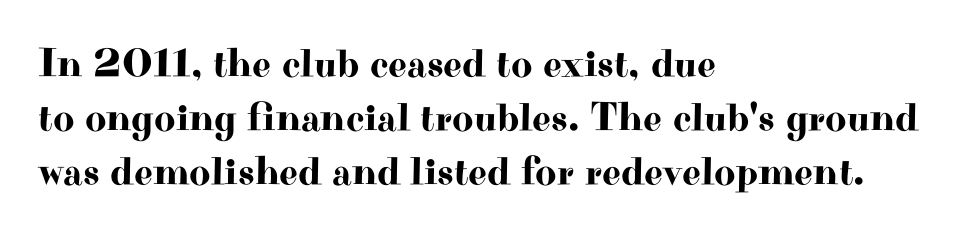
{"serif": "yes", "italic": "no", "width": "wide", "stroke_contrast": "high", "x_height": "small", "monospaced": "no", "underline": "no", "align": "left", "line_spacing": "normal", "line_spacing_ratio": 1.32, "letter_spacing": "normal", "letter_spacing_em": 0.0, "glyph_px": 41}
